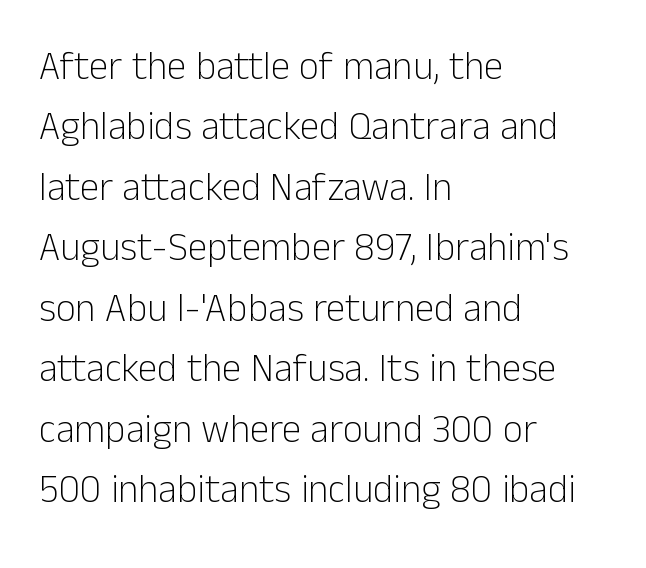
{"serif": "no", "italic": "no", "bold": "no", "weight": "light", "width": "normal", "stroke_contrast": "low", "x_height": "medium", "monospaced": "no", "underline": "no", "align": "left", "line_spacing": "normal", "line_spacing_ratio": 1.55, "letter_spacing": "normal", "letter_spacing_em": 0.0, "glyph_px": 39}
